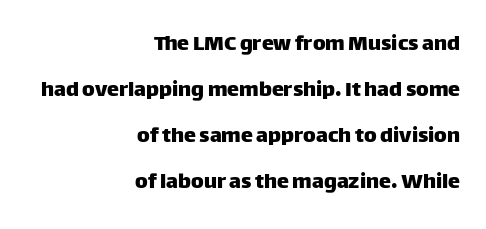
The image shows 24 px text type, upright; set right-aligned, loose line spacing (1.91x), normal letter spacing, not underlined.
